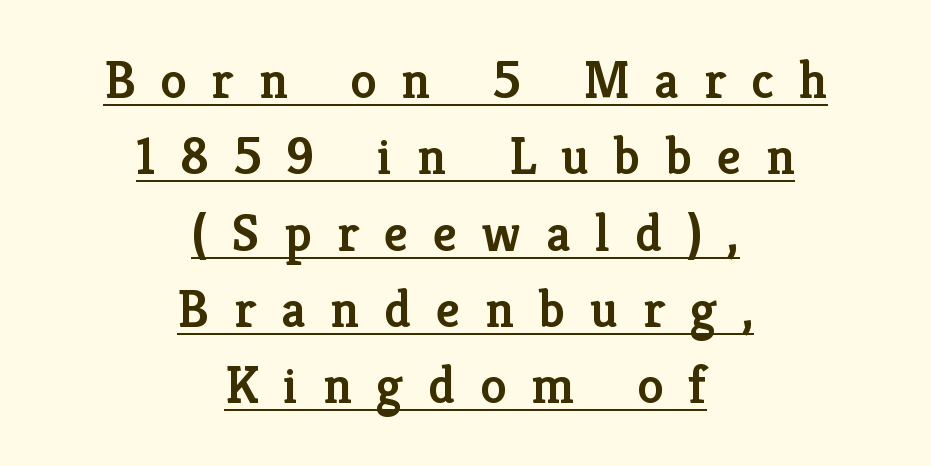
Typographically, this falls in the serif category. Quick note: interline space is typical. Unlike italic type, these characters show no tilt at all. Somebody hit Ctrl+U on this one — the words are underlined.
